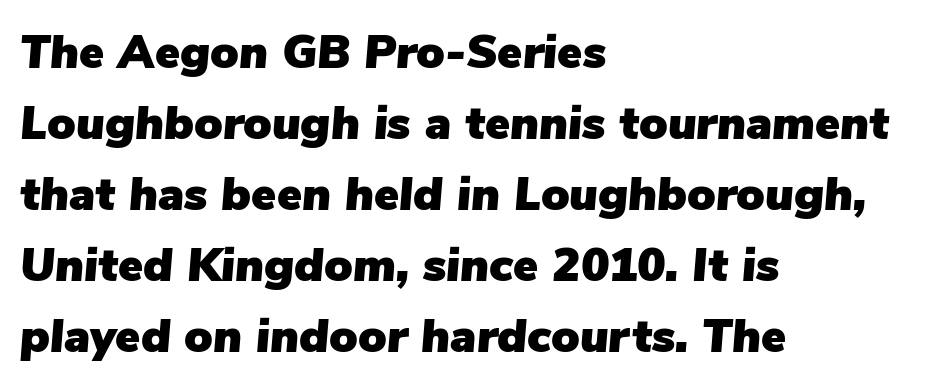
Interline gaps are of average width in this sample. Each letter keeps its own natural width here, so spacing adapts to shape. Slanted lettering throughout. Teacher's note: observe the even left margin — that is flush-left alignment. A typesetter would call this zero additional tracking.
